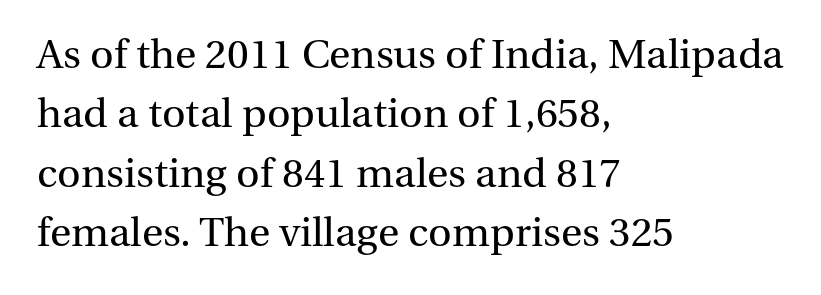
{"serif": "yes", "italic": "no", "bold": "no", "weight": "regular", "width": "normal", "stroke_contrast": "medium", "x_height": "medium", "monospaced": "no", "underline": "no", "align": "left", "line_spacing": "normal", "line_spacing_ratio": 1.45, "letter_spacing": "normal", "letter_spacing_em": 0.0, "glyph_px": 41}
